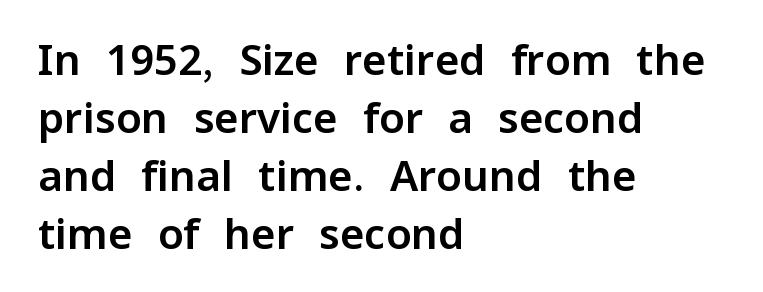
{"serif": "no", "italic": "no", "width": "normal", "stroke_contrast": "low", "x_height": "medium", "monospaced": "no", "underline": "no", "align": "left", "line_spacing": "normal", "line_spacing_ratio": 1.38, "letter_spacing": "normal", "letter_spacing_em": 0.0, "glyph_px": 42}
